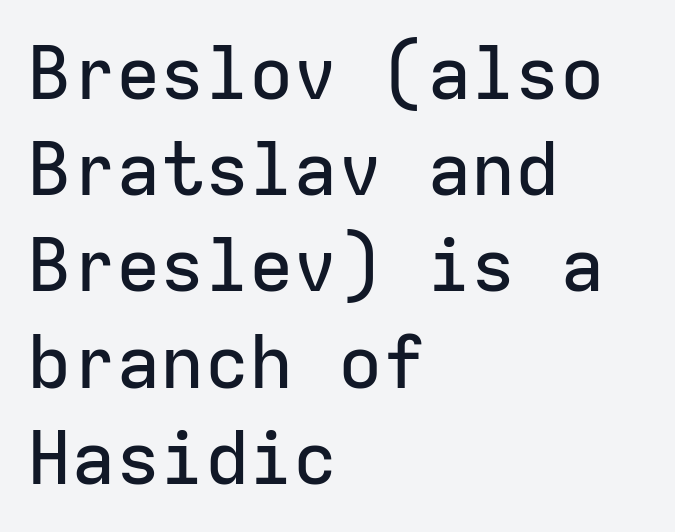
Q: Is the text italic (slanted)? A: No, it is upright.
Q: Is the typeface a serif or a sans-serif typeface? A: Sans-serif.
Q: Is the text underlined? A: No.
Q: How is the paragraph aligned? A: Left-aligned.
Q: Is the spacing between letters normal or unusually wide? A: Normal.
Q: Is the spacing between lines tight, normal or loose? A: Normal.
Q: Width (condensed, normal, or wide)? A: Normal.
Q: Stroke contrast? A: Low.
Q: x-height? A: Medium.
Q: Monospaced? A: Yes.
